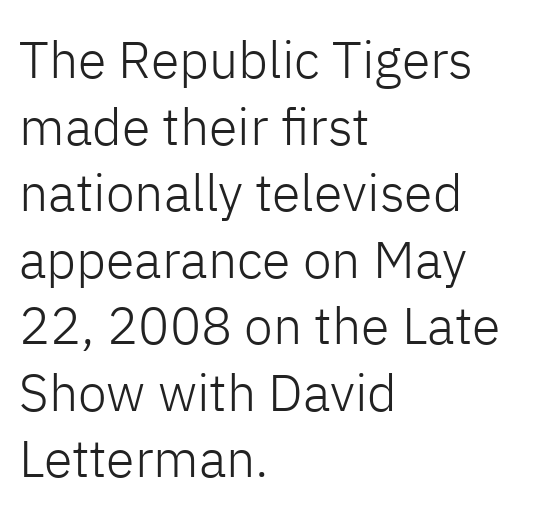
{"serif": "no", "italic": "no", "bold": "no", "weight": "light", "width": "normal", "stroke_contrast": "low", "x_height": "medium", "monospaced": "no", "underline": "no", "align": "left", "line_spacing": "normal", "line_spacing_ratio": 1.28, "letter_spacing": "normal", "letter_spacing_em": 0.0, "glyph_px": 52}
